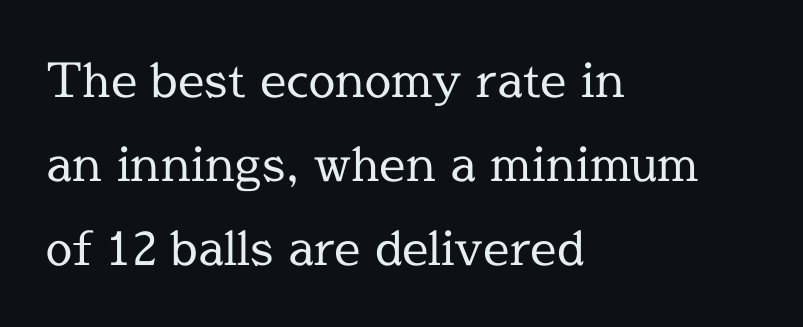
This rendering uses left alignment, leaving the right contour irregular. This sample uses a serif face. A typesetter would call this proportional, since set widths differ per character. You could call the tracking neutral — neither tight nor loose.
